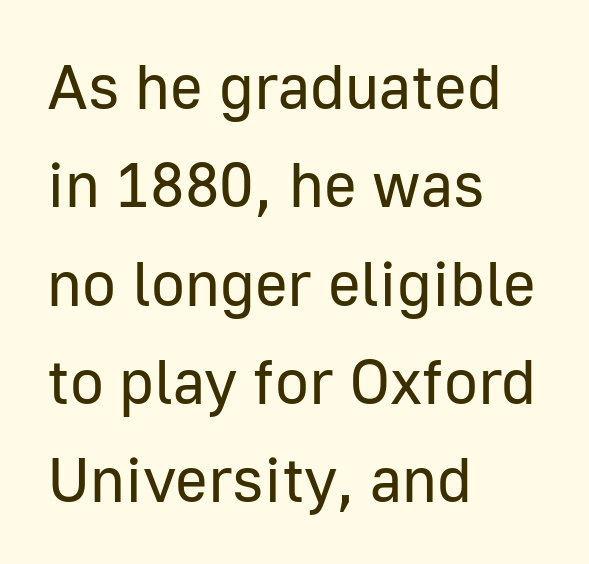
Stroke terminals: plain, sans-serif. The paragraph shown leans on its left margin. Tracking value appears to be zero — textbook default spacing. Rendered with straight, roman letterforms. Quick note: interline space is typical. Descenders are the only things crossing below the line.
